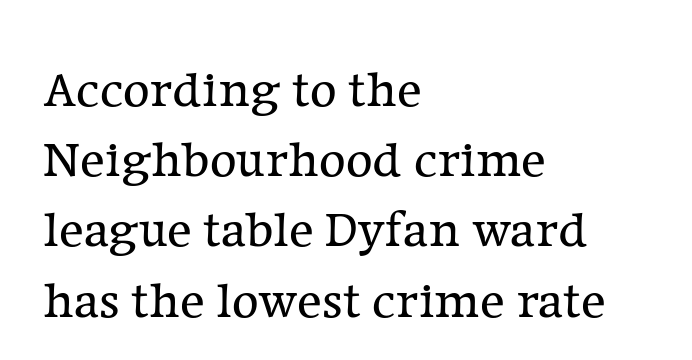
The image shows 52 px regular-weight serif type, upright; set left-aligned, normal line spacing (1.35x), normal letter spacing, not underlined; low stroke contrast and a medium x-height.
